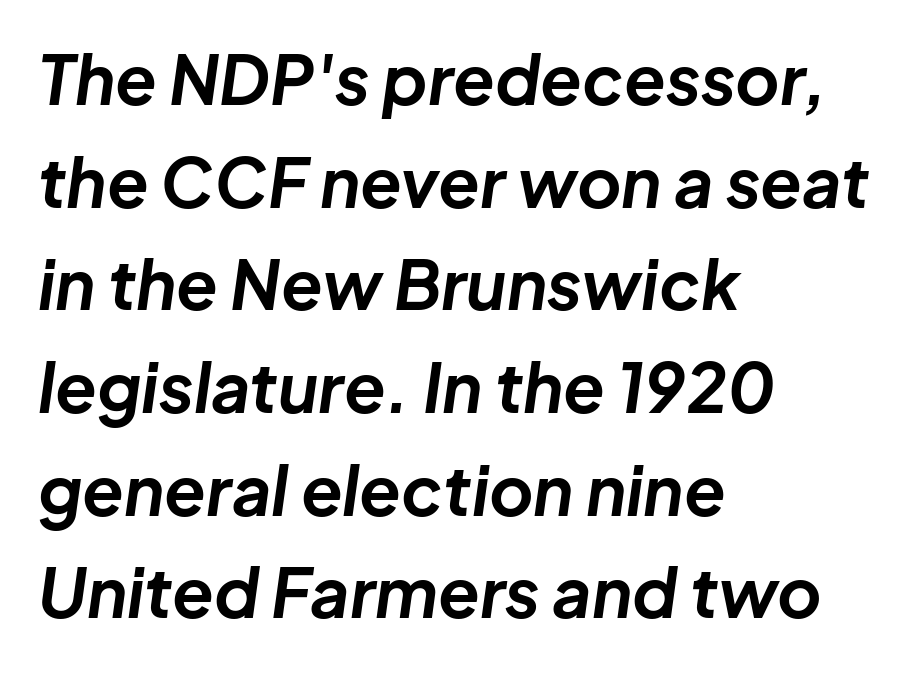
Q: Is the text bold? A: Yes.
Q: Is the text italic (slanted)? A: Yes, it leans right by about 8 degrees.
Q: Is the text underlined? A: No.
Q: How is the paragraph aligned? A: Left-aligned.
Q: Is the spacing between letters normal or unusually wide? A: Normal.
Q: Is the spacing between lines tight, normal or loose? A: Normal.
Q: Width (condensed, normal, or wide)? A: Normal.
Q: Stroke contrast? A: Low.
Q: x-height? A: Medium.
Q: Monospaced? A: No.
